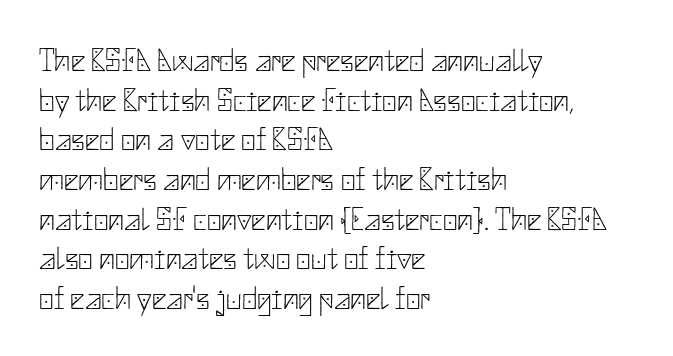
Q: Is the text bold? A: No.
Q: Is the text italic (slanted)? A: No, it is upright.
Q: Is the typeface a serif or a sans-serif typeface? A: Sans-serif.
Q: Is the text underlined? A: No.
Q: How is the paragraph aligned? A: Left-aligned.
Q: Is the spacing between letters normal or unusually wide? A: Normal.
Q: Width (condensed, normal, or wide)? A: Normal.
Q: Stroke contrast? A: Low.
Q: x-height? A: Small.
